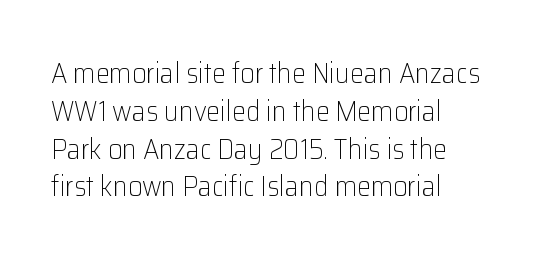
Q: Is the text bold? A: No.
Q: Is the text italic (slanted)? A: No, it is upright.
Q: Is the typeface a serif or a sans-serif typeface? A: Sans-serif.
Q: Is the text underlined? A: No.
Q: Is the spacing between letters normal or unusually wide? A: Normal.
Q: Is the spacing between lines tight, normal or loose? A: Normal.
Q: Width (condensed, normal, or wide)? A: Normal.
Q: Stroke contrast? A: Low.
Q: x-height? A: Medium.
Q: Monospaced? A: No.
